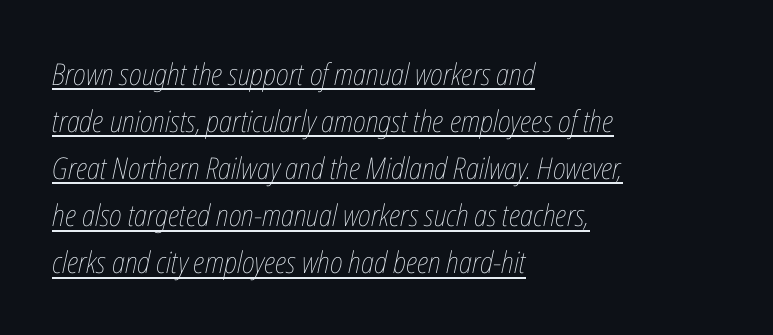
Q: Is the text bold? A: No.
Q: Is the text italic (slanted)? A: Yes, it leans right by about 12 degrees.
Q: Is the text underlined? A: Yes.
Q: How is the paragraph aligned? A: Left-aligned.
Q: Is the spacing between letters normal or unusually wide? A: Normal.
Q: Is the spacing between lines tight, normal or loose? A: Normal.
Q: Width (condensed, normal, or wide)? A: Condensed.
Q: Stroke contrast? A: Low.
Q: x-height? A: Medium.
Q: Monospaced? A: No.
